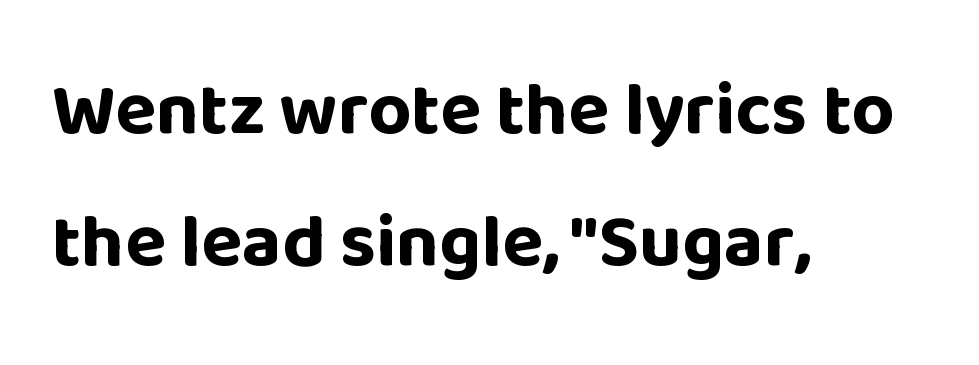
Q: Is the text bold? A: Yes.
Q: Is the text italic (slanted)? A: No, it is upright.
Q: Is the typeface a serif or a sans-serif typeface? A: Sans-serif.
Q: Is the text underlined? A: No.
Q: How is the paragraph aligned? A: Left-aligned.
Q: Is the spacing between letters normal or unusually wide? A: Normal.
Q: Width (condensed, normal, or wide)? A: Normal.
Q: Stroke contrast? A: Low.
Q: x-height? A: Large.
Q: Monospaced? A: No.
